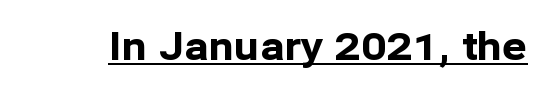
The image shows 38 px bold sans-serif type, upright; set normal letter spacing, underlined; low stroke contrast and a medium x-height.
